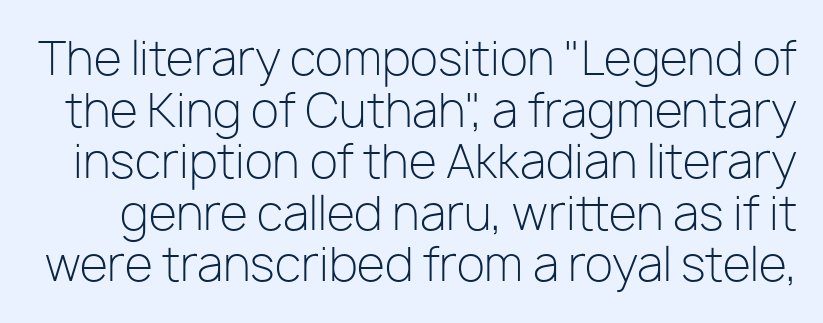
The image shows 46 px light sans-serif type, upright; set tight line spacing (1.12x), normal letter spacing, not underlined; low stroke contrast and a medium x-height.
